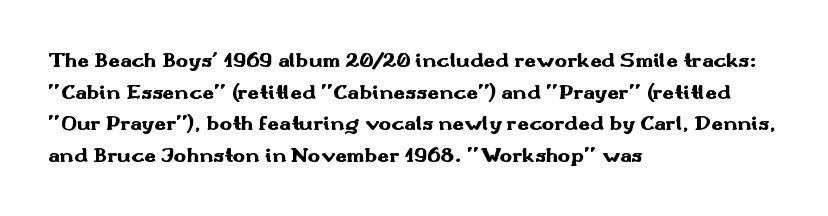
Q: Is the text bold? A: Yes.
Q: Is the text italic (slanted)? A: No, it is upright.
Q: Is the text underlined? A: No.
Q: How is the paragraph aligned? A: Left-aligned.
Q: Is the spacing between letters normal or unusually wide? A: Normal.
Q: Is the spacing between lines tight, normal or loose? A: Normal.
